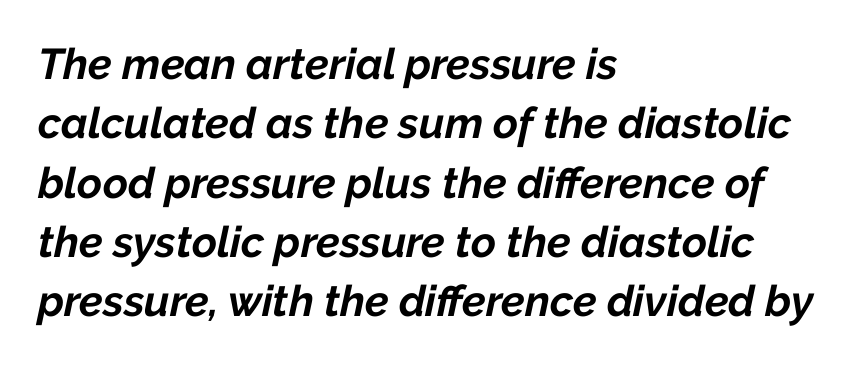
The image shows 43 px bold type, italic (leaning right); set left-aligned, normal line spacing (1.38x), normal letter spacing, not underlined; low stroke contrast and a medium x-height.
